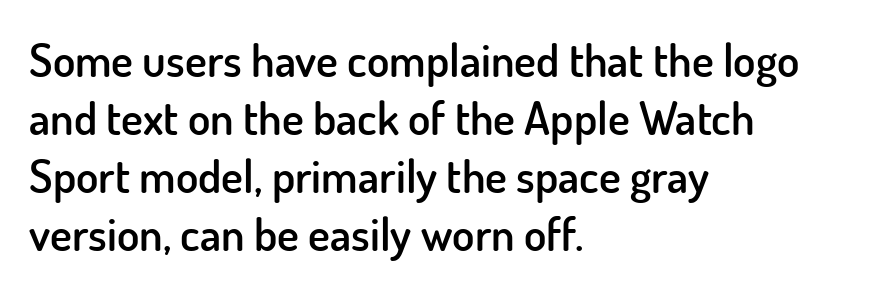
The image shows 46 px semibold sans-serif type, upright; set left-aligned, normal line spacing (1.26x), normal letter spacing, not underlined; low stroke contrast and a small x-height.
